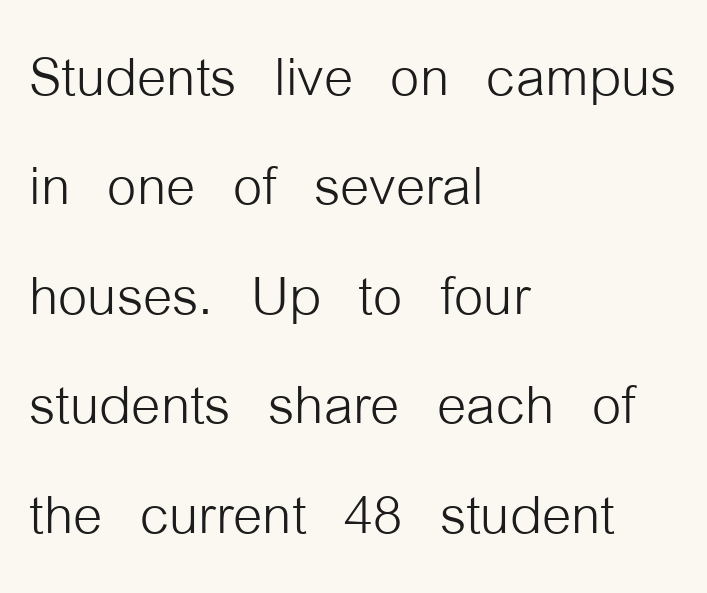
Vertically, the passage feels balanced, rows spaced as you'd expect. Each line starts at the same left margin while the right side varies. Rendered with straight, roman letterforms. Varying glyph widths throughout — classic text-font behaviour. Anything drawn beneath the words? Only blank space. These lines are composed in type without serifs.
